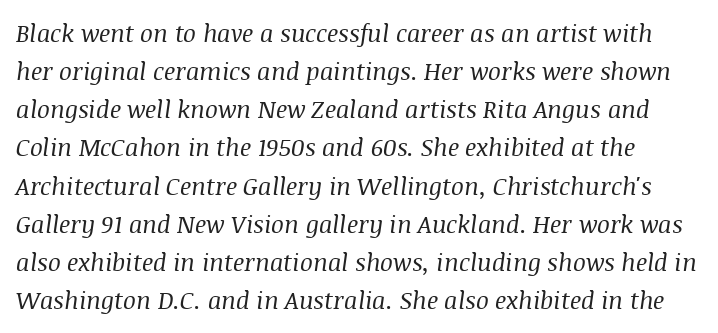
Q: Is the text bold? A: No.
Q: Is the text italic (slanted)? A: Yes, it leans right by about 8 degrees.
Q: Is the text underlined? A: No.
Q: Is the spacing between letters normal or unusually wide? A: Normal.
Q: Is the spacing between lines tight, normal or loose? A: Normal.
